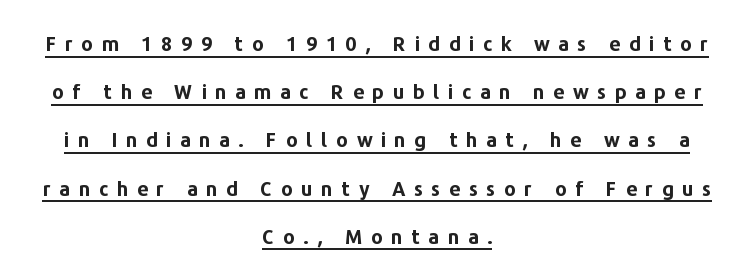
The image shows 20 px bold type, upright; set centered, loose line spacing (2.41x), unusually wide letter spacing (+0.42 em), underlined.
